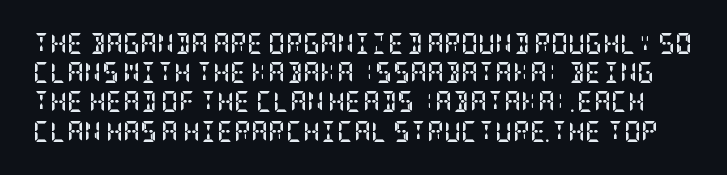
Q: Is the text bold? A: Yes.
Q: Is the text italic (slanted)? A: No, it is upright.
Q: Is the text underlined? A: No.
Q: Is the spacing between letters normal or unusually wide? A: Normal.
Q: Is the spacing between lines tight, normal or loose? A: Normal.
